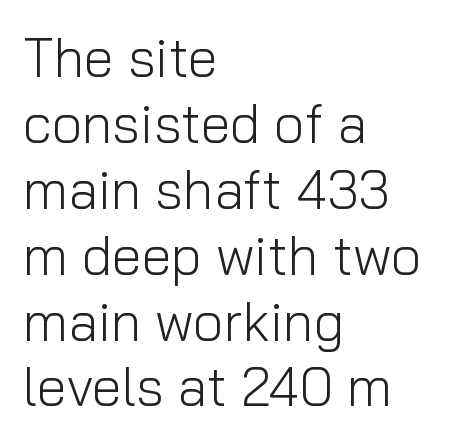
The image shows 54 px light sans-serif type, upright; set left-aligned, line spacing 1.22x, normal letter spacing, not underlined; low stroke contrast and a medium x-height.
